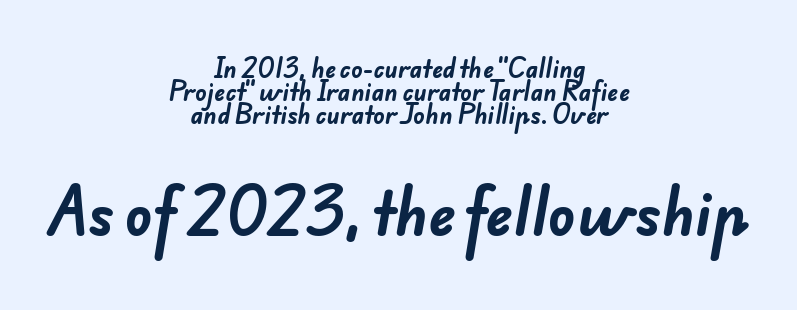
The image shows 57 px bold sans-serif type; set centered, tight line spacing (0.99x), normal letter spacing, not underlined; the second (bottom) block is 2.48x larger; low stroke contrast and a small x-height.
